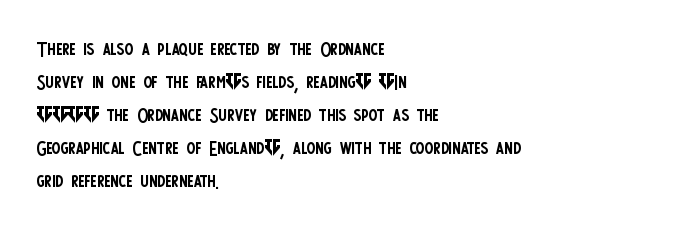
When letters stand straight like this, we call the style roman or upright. These lines sit exactly where default settings would place them. Students, note that the glyphs here touch the page at normal intervals. The passage shown is not bold in any degree. In CSS terms this would be text-align: left. Underlining? Definitely not there.
